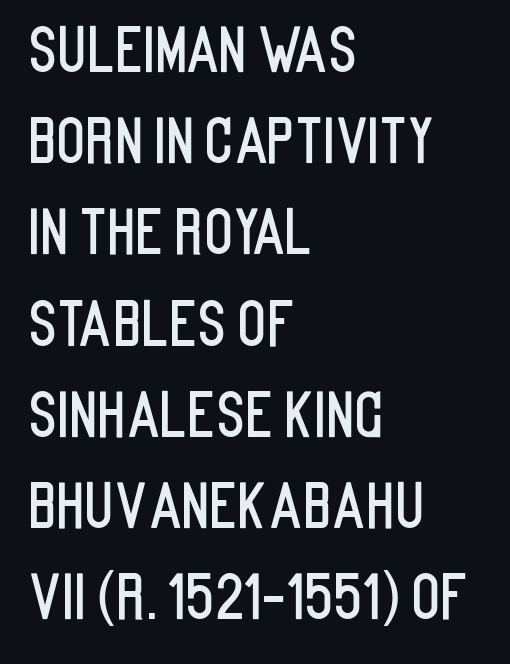
The image shows 60 px condensed sans-serif type, upright; set left-aligned, normal line spacing (1.52x), normal letter spacing, not underlined; low stroke contrast and a large x-height.
